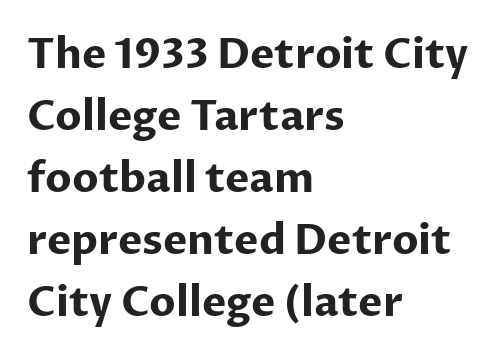
{"serif": "no", "italic": "no", "bold": "yes", "weight": "bold", "width": "normal", "stroke_contrast": "low", "x_height": "medium", "monospaced": "no", "underline": "no", "align": "left", "line_spacing": "normal", "line_spacing_ratio": 1.51, "letter_spacing": "normal", "letter_spacing_em": 0.0, "glyph_px": 41}
